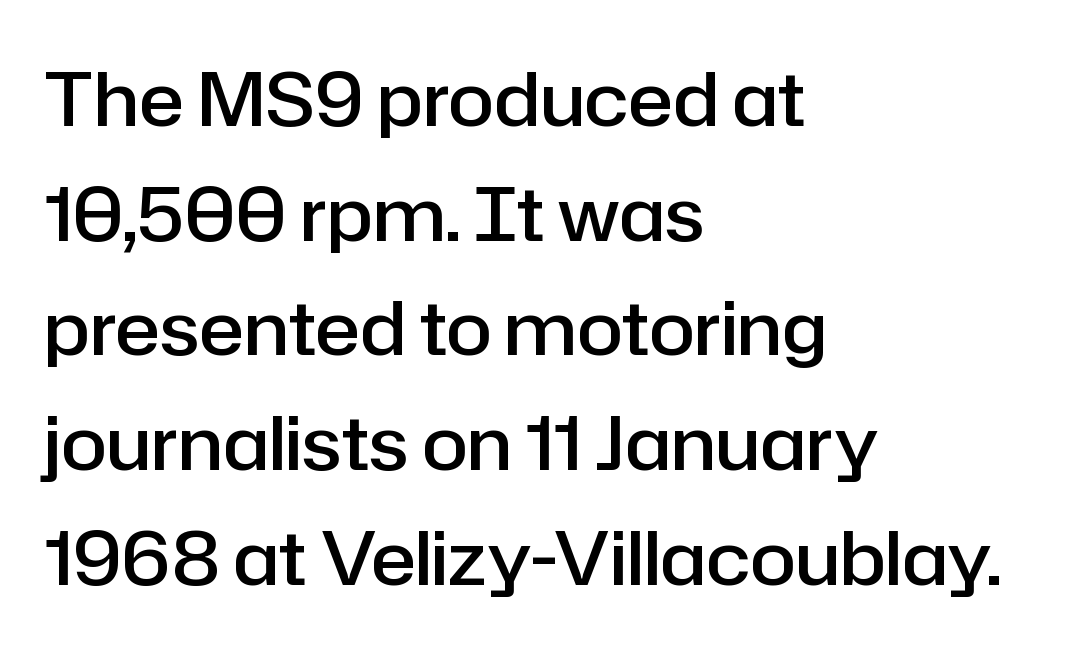
Q: Is the text bold? A: Semi-bold.
Q: Is the text italic (slanted)? A: No, it is upright.
Q: Is the typeface a serif or a sans-serif typeface? A: Sans-serif.
Q: Is the text underlined? A: No.
Q: How is the paragraph aligned? A: Left-aligned.
Q: Is the spacing between letters normal or unusually wide? A: Normal.
Q: Is the spacing between lines tight, normal or loose? A: Normal.
Q: Width (condensed, normal, or wide)? A: Normal.
Q: Stroke contrast? A: Low.
Q: x-height? A: Medium.
Q: Monospaced? A: No.
